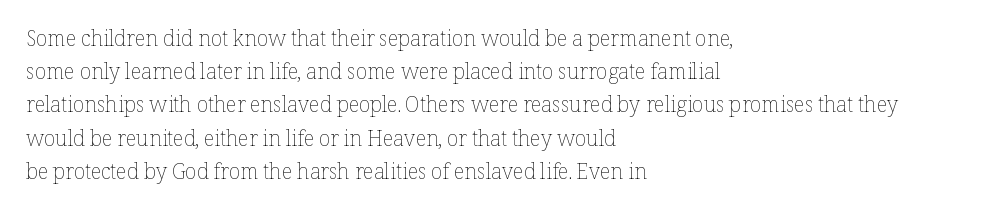
{"italic": "no", "bold": "no", "underline": "no", "align": "left", "line_spacing": "normal", "line_spacing_ratio": 1.58, "letter_spacing": "normal", "letter_spacing_em": 0.0, "glyph_px": 21}
